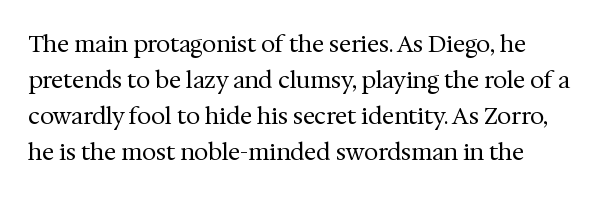
The image shows 23 px text type, upright; set normal line spacing (1.57x), normal letter spacing, not underlined.
